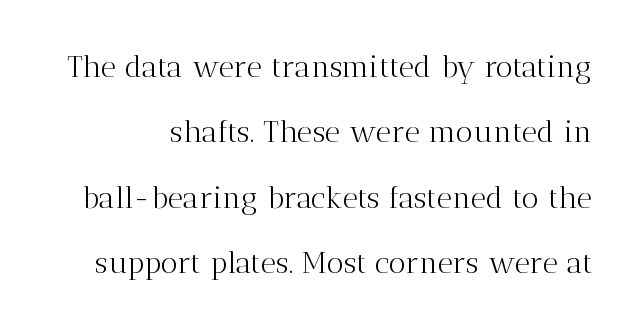
Weight: in the light-to-regular range. The letters stand upright; this is a roman face. In terms of letterform style, serifs are clearly present. Plain, unruled lines of type.
